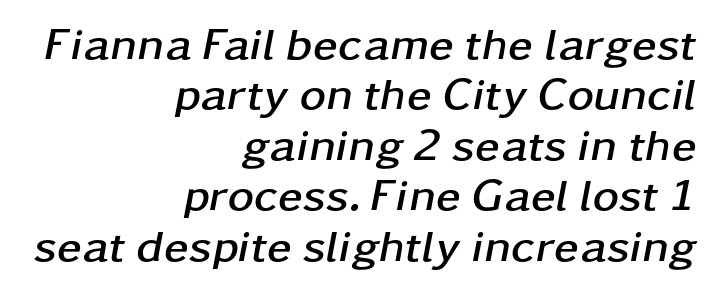
{"italic": "yes", "lean": "right", "slant_degrees": 11, "bold": "yes", "weight": "semibold", "width": "wide", "stroke_contrast": "low", "x_height": "medium", "monospaced": "no", "underline": "no", "align": "right", "line_spacing": "tight", "line_spacing_ratio": 1.12, "letter_spacing": "normal", "letter_spacing_em": 0.0, "glyph_px": 45}
